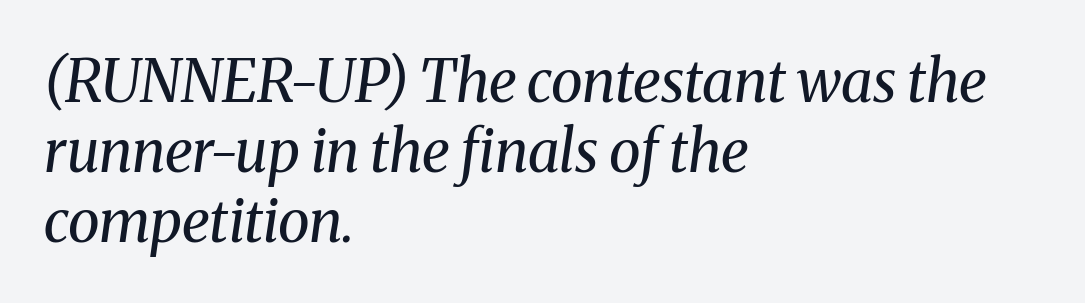
Q: Is the text bold? A: No.
Q: Is the text italic (slanted)? A: Yes, it leans right by about 8 degrees.
Q: Is the typeface a serif or a sans-serif typeface? A: Serif.
Q: Is the text underlined? A: No.
Q: How is the paragraph aligned? A: Left-aligned.
Q: Is the spacing between letters normal or unusually wide? A: Normal.
Q: Width (condensed, normal, or wide)? A: Normal.
Q: Stroke contrast? A: Medium.
Q: x-height? A: Medium.
Q: Monospaced? A: No.
